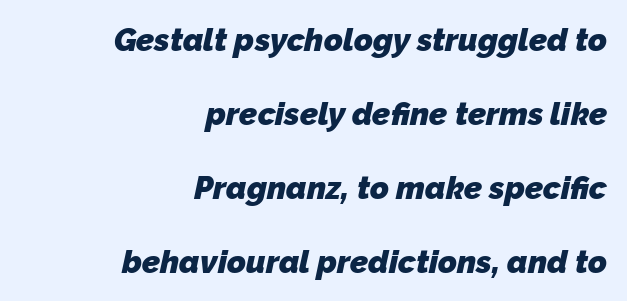
The glyphs have the mass of a bold cut. Nothing unusual about the tracking: characters are spaced as the font intends. This sample trades compactness for vertical openness between lines. Nothing sits at the stroke ends, so this counts as sans-serif. This sample is right-justified, so line beginnings fall wherever the words allow.
